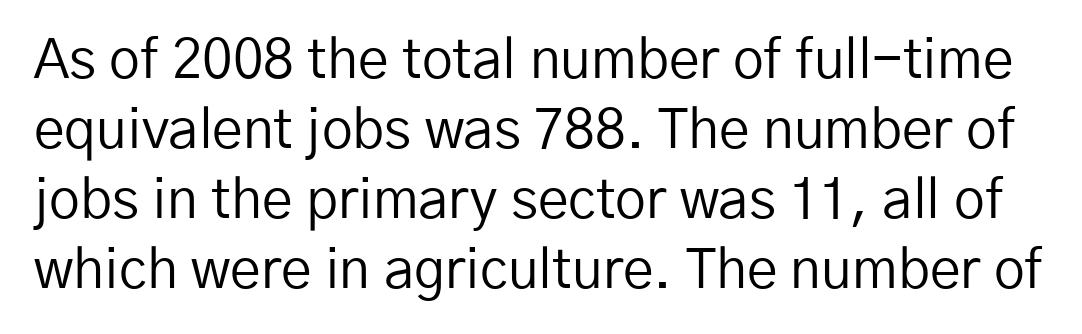
The image shows 55 px regular-weight sans-serif type, upright; set normal line spacing (1.27x), normal letter spacing, not underlined; low stroke contrast and a medium x-height.
